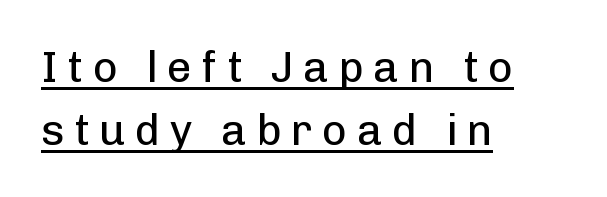
Q: Is the text bold? A: No.
Q: Is the text italic (slanted)? A: No, it is upright.
Q: Is the typeface a serif or a sans-serif typeface? A: Sans-serif.
Q: Is the text underlined? A: Yes.
Q: How is the paragraph aligned? A: Left-aligned.
Q: Is the spacing between letters normal or unusually wide? A: Unusually wide.
Q: Is the spacing between lines tight, normal or loose? A: Normal.
Q: Width (condensed, normal, or wide)? A: Normal.
Q: Stroke contrast? A: Low.
Q: x-height? A: Medium.
Q: Monospaced? A: No.
